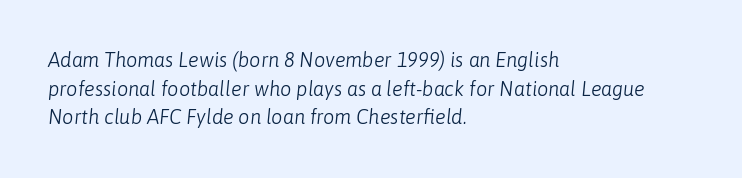
Q: Is the text bold? A: No.
Q: Is the text italic (slanted)? A: Yes, it leans right by about 6 degrees.
Q: Is the text underlined? A: No.
Q: How is the paragraph aligned? A: Left-aligned.
Q: Is the spacing between letters normal or unusually wide? A: Normal.
Q: Is the spacing between lines tight, normal or loose? A: Normal.
